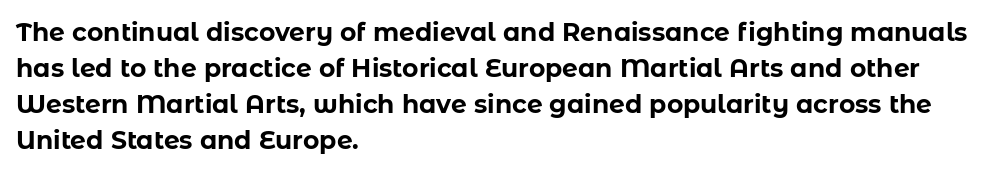
The image shows 25 px bold type, upright; set left-aligned, normal line spacing (1.44x), normal letter spacing, not underlined.
